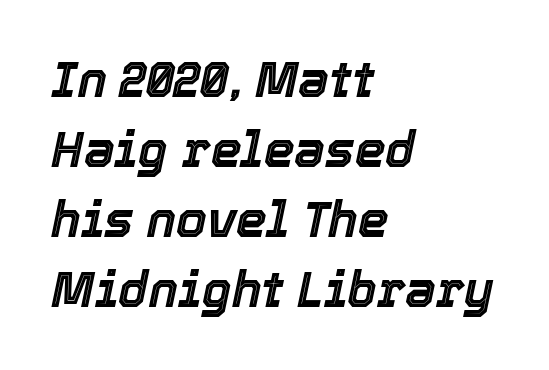
{"italic": "yes", "lean": "right", "slant_degrees": 12, "width": "normal", "x_height": "medium", "monospaced": "no", "underline": "no", "align": "left", "line_spacing": "normal", "line_spacing_ratio": 1.43, "letter_spacing": "normal", "letter_spacing_em": 0.0, "glyph_px": 49}
